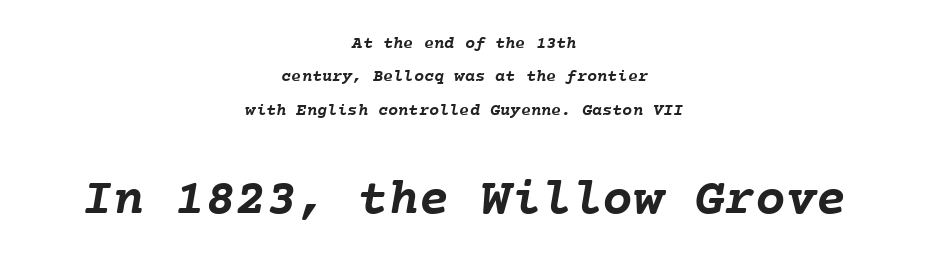
{"bold": "yes", "weight": "semibold", "width": "normal", "stroke_contrast": "low", "x_height": "medium", "monospaced": "yes", "underline": "no", "align": "center", "line_spacing": "loose", "line_spacing_ratio": 1.96, "letter_spacing": "normal", "letter_spacing_em": 0.0, "larger_block": "second", "size_ratio": 3.0, "glyph_px": 51}
